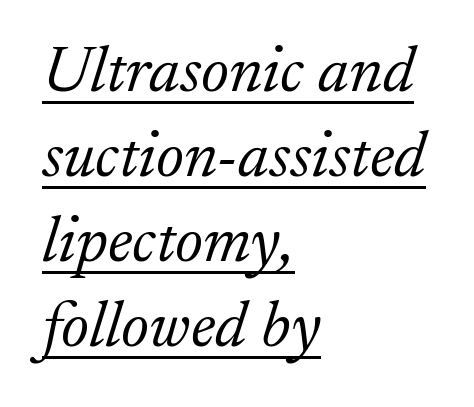
Q: Is the text bold? A: No.
Q: Is the text italic (slanted)? A: Yes, it leans right by about 17 degrees.
Q: Is the typeface a serif or a sans-serif typeface? A: Serif.
Q: Is the text underlined? A: Yes.
Q: How is the paragraph aligned? A: Left-aligned.
Q: Is the spacing between letters normal or unusually wide? A: Normal.
Q: Is the spacing between lines tight, normal or loose? A: Normal.
Q: Width (condensed, normal, or wide)? A: Normal.
Q: Stroke contrast? A: Low.
Q: x-height? A: Small.
Q: Monospaced? A: No.
